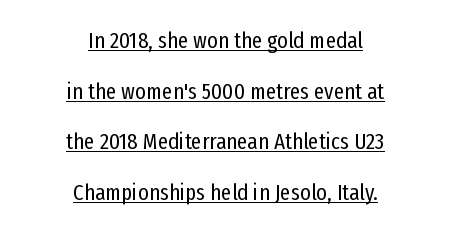
{"italic": "no", "bold": "no", "underline": "yes", "align": "center", "line_spacing": "loose", "line_spacing_ratio": 2.2, "letter_spacing": "normal", "letter_spacing_em": 0.0, "glyph_px": 23}
